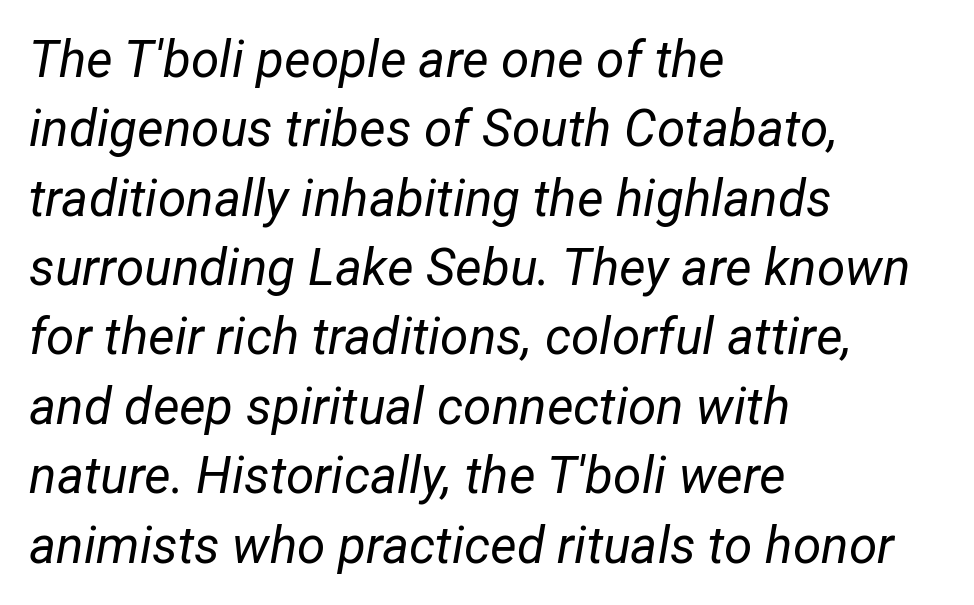
Any mark beneath the type? The region is blank. The rendering uses a moderate line-height, typical for paragraphs. The letters advance in unequal steps, a hallmark of proportional type. The lines in this sample share a left origin and differ only in where they stop. Is this a heavy cut? Hardly; it is regular or lighter.
